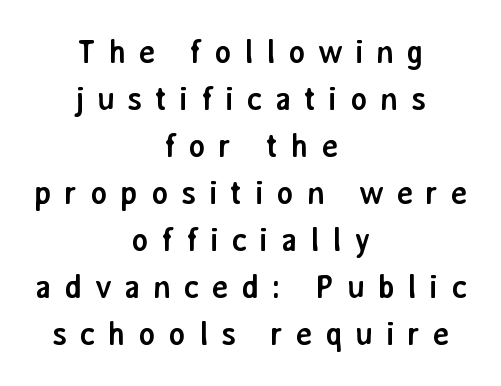
Heft: maximum for text — a bold. Layout note: lines centered. How are the letters spaced? Widely, with obvious added tracking. You can tell from the bare stems that sans-serif type was used. Honestly, the row spacing looks completely unremarkable. The axis of the letterforms is exactly vertical.
